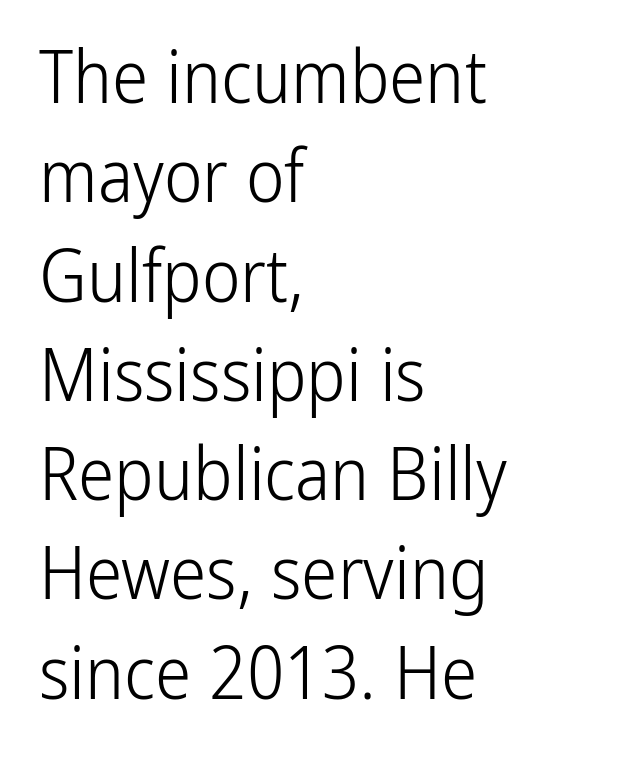
Q: Is the text bold? A: No.
Q: Is the text italic (slanted)? A: No, it is upright.
Q: Is the typeface a serif or a sans-serif typeface? A: Sans-serif.
Q: Is the text underlined? A: No.
Q: How is the paragraph aligned? A: Left-aligned.
Q: Is the spacing between letters normal or unusually wide? A: Normal.
Q: Is the spacing between lines tight, normal or loose? A: Normal.
Q: Width (condensed, normal, or wide)? A: Condensed.
Q: Stroke contrast? A: Low.
Q: x-height? A: Medium.
Q: Monospaced? A: No.
